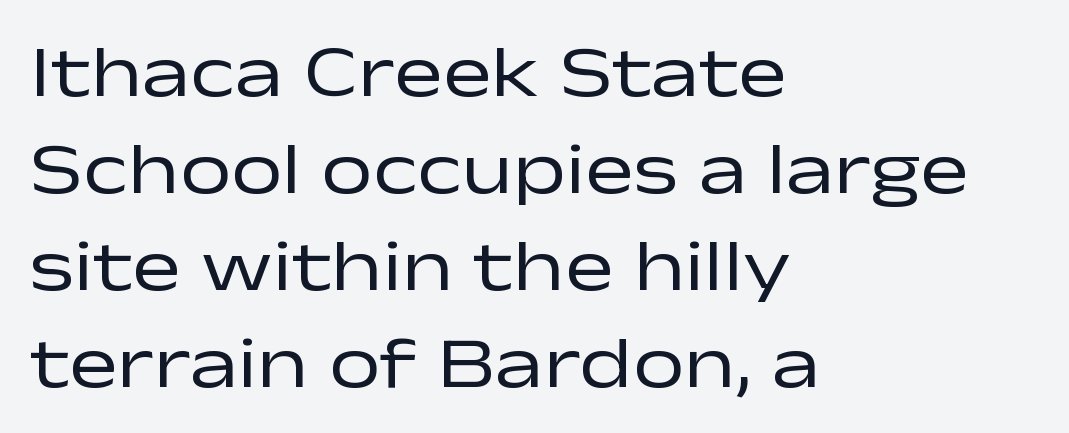
Notice how the passage keeps a crisp vertical edge on the left only. Is the letter spacing exaggerated? No — it looks like the ordinary default. Stems and bowls with no extra thickness — not bold. Descenders are the only things crossing below the line.
